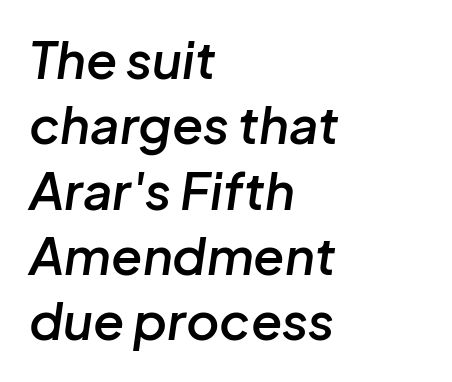
Inter-character spacing is left at the font's built-in metrics. The baseline area is clear. The letters are slanted; this is an italic face. The face used here is proportionally spaced, like ordinary book or web type. The glyphs have the mass of a demibold cut, below bold. Regular leading.
